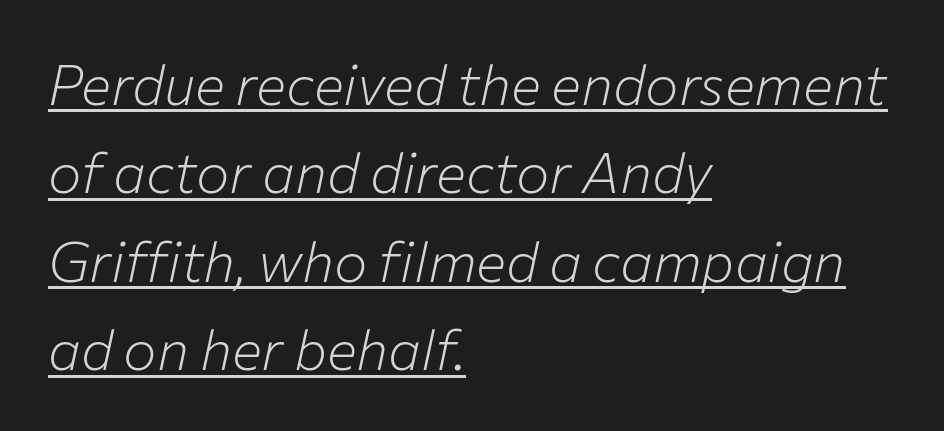
Slant detected: the letters are inclined. Short and long lines alike share a common starting point at left. Vertical stems look standard width or narrower in stroke. Is this a fixed-width face? No — the glyphs have proportional, varying widths. Compared with typical body copy, the letter spacing here is the same. The lines sit at an ordinary, default distance from one another.
